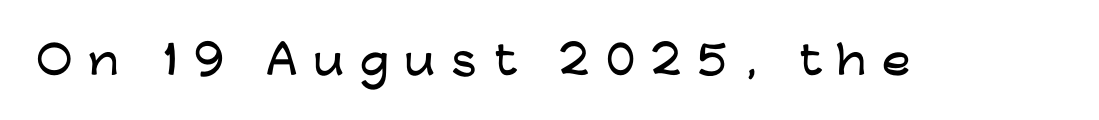
{"serif": "no", "italic": "no", "width": "wide", "stroke_contrast": "low", "x_height": "medium", "monospaced": "no", "underline": "no", "letter_spacing": "wide", "letter_spacing_em": 0.42, "glyph_px": 38}
